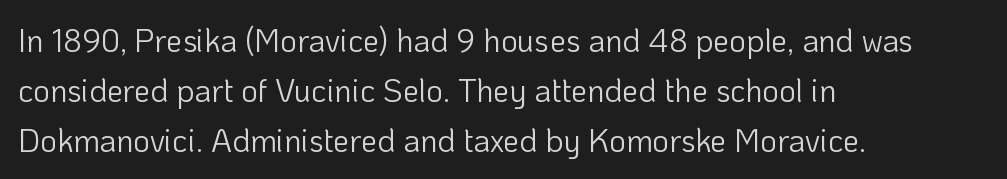
{"serif": "no", "italic": "no", "bold": "no", "weight": "light", "width": "normal", "stroke_contrast": "low", "x_height": "medium", "monospaced": "no", "underline": "no", "align": "left", "line_spacing": "normal", "line_spacing_ratio": 1.56, "letter_spacing": "normal", "letter_spacing_em": 0.0, "glyph_px": 32}
